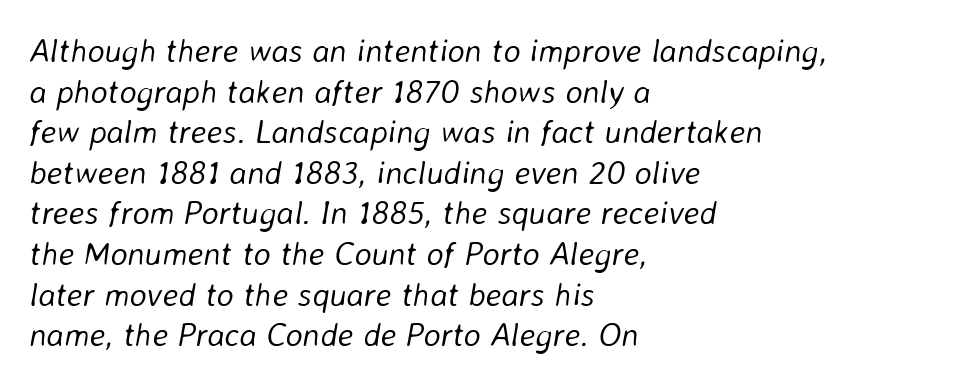
Each letter keeps its own natural width here, so spacing adapts to shape. When letters slant like this, we call the style italic. No word sits above an underline. No letter is thick-stroked: the sample isn't bold.
